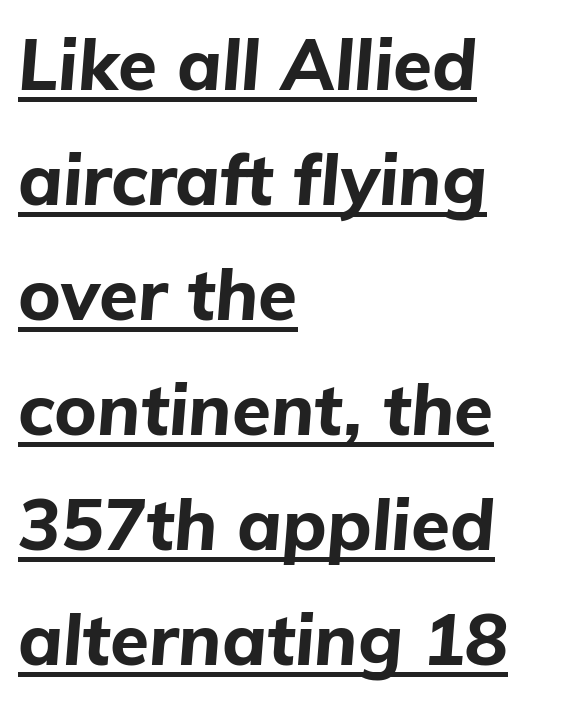
Q: Is the text bold? A: Yes.
Q: Is the text italic (slanted)? A: Yes, it leans right by about 5 degrees.
Q: Is the text underlined? A: Yes.
Q: How is the paragraph aligned? A: Left-aligned.
Q: Is the spacing between letters normal or unusually wide? A: Normal.
Q: Is the spacing between lines tight, normal or loose? A: Normal.
Q: Width (condensed, normal, or wide)? A: Normal.
Q: Stroke contrast? A: Low.
Q: x-height? A: Medium.
Q: Monospaced? A: No.
